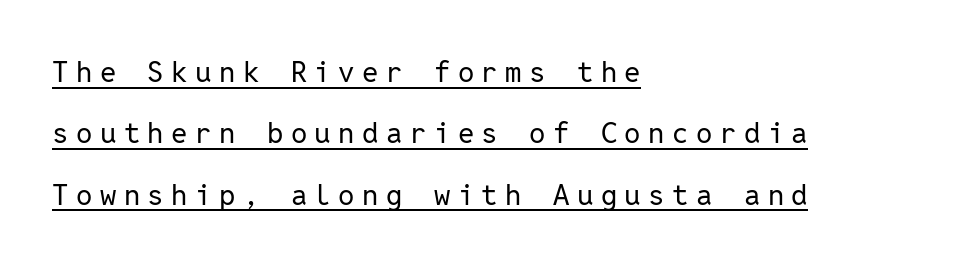
{"serif": "no", "italic": "no", "bold": "no", "weight": "regular", "width": "normal", "stroke_contrast": "low", "x_height": "medium", "monospaced": "yes", "underline": "yes", "align": "left", "line_spacing": "loose", "line_spacing_ratio": 2.12, "letter_spacing": "wide", "letter_spacing_em": 0.26, "glyph_px": 29}
